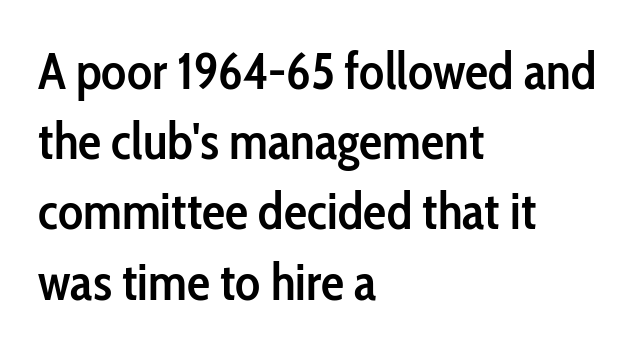
Character widths vary here, with narrow letters taking less room than wide ones. Characters remain perfectly vertical along every line. Underlining? Definitely not there. How are the letters spaced? Ordinarily, with no added tracking.
